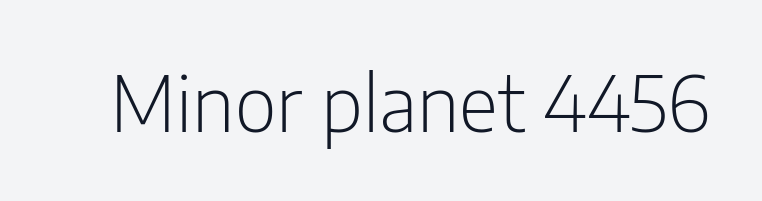
The image shows 77 px light, condensed sans-serif type, upright; set normal letter spacing, not underlined; low stroke contrast and a medium x-height.
